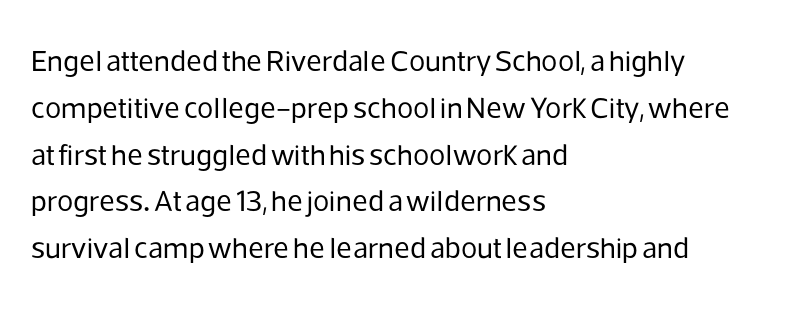
Q: Is the text bold? A: No.
Q: Is the text italic (slanted)? A: No, it is upright.
Q: Is the typeface a serif or a sans-serif typeface? A: Sans-serif.
Q: Is the text underlined? A: No.
Q: How is the paragraph aligned? A: Left-aligned.
Q: Is the spacing between letters normal or unusually wide? A: Normal.
Q: Is the spacing between lines tight, normal or loose? A: Normal.
Q: Width (condensed, normal, or wide)? A: Normal.
Q: Stroke contrast? A: Low.
Q: x-height? A: Medium.
Q: Monospaced? A: No.
